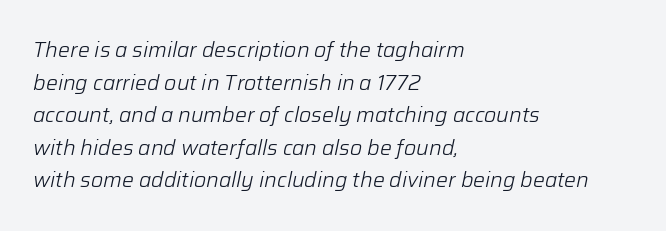
The horizontal fit of the characters is conventional and even. Every row of glyphs begins at an identical x-position on the left. You can tell it's italic because the verticals aren't actually vertical. Weight class: somewhere from thin through regular. The rows are spaced the way most documents space them.
